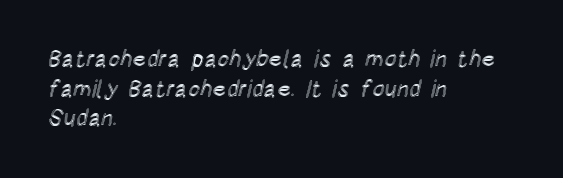
Q: Is the text italic (slanted)? A: Yes.
Q: Is the text underlined? A: No.
Q: How is the paragraph aligned? A: Left-aligned.
Q: Is the spacing between letters normal or unusually wide? A: Normal.
Q: Is the spacing between lines tight, normal or loose? A: Normal.
